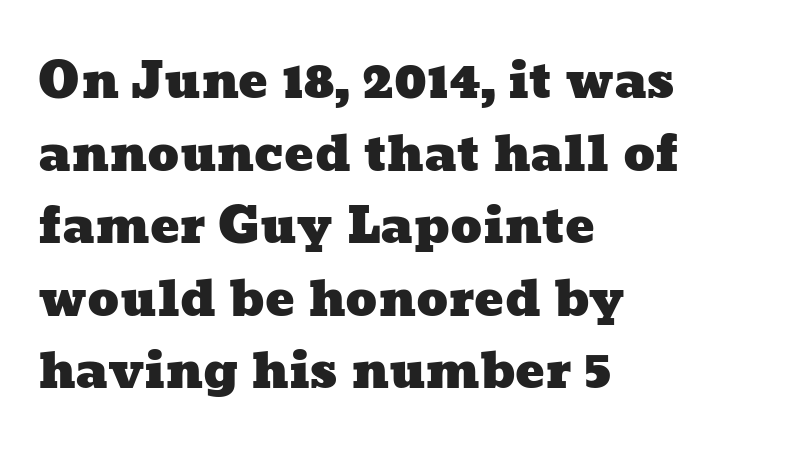
Q: Is the text underlined? A: No.
Q: How is the paragraph aligned? A: Left-aligned.
Q: Is the spacing between letters normal or unusually wide? A: Normal.
Q: Is the spacing between lines tight, normal or loose? A: Normal.
Q: Width (condensed, normal, or wide)? A: Wide.
Q: Stroke contrast? A: Low.
Q: x-height? A: Medium.
Q: Monospaced? A: No.
